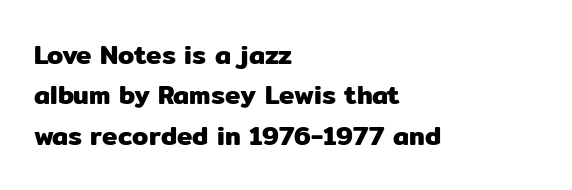
{"italic": "no", "underline": "no", "align": "left", "line_spacing": "normal", "line_spacing_ratio": 1.55, "letter_spacing": "normal", "letter_spacing_em": 0.0, "glyph_px": 26}
